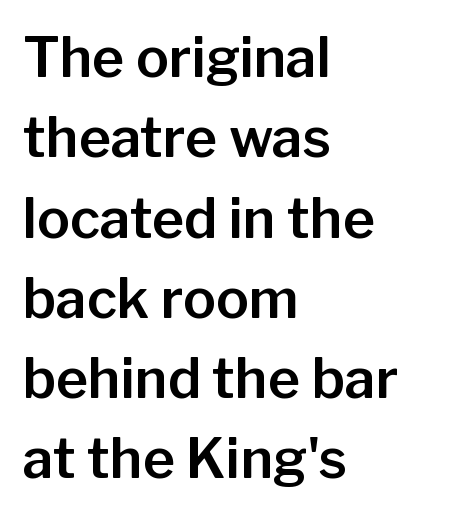
The passage shown has conventional tracking throughout. You could not count columns in this text — the font is proportionally spaced. Serifs: no, the terminals of the letterforms are clean. Line starts are locked; line ends wander.
